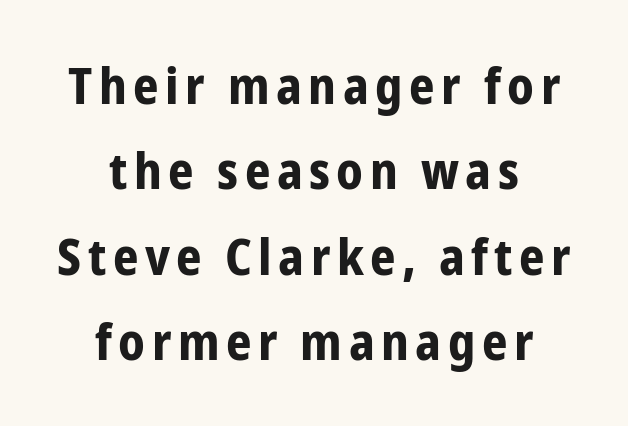
{"serif": "no", "italic": "no", "bold": "yes", "weight": "bold", "width": "condensed", "stroke_contrast": "low", "x_height": "medium", "monospaced": "no", "underline": "no", "align": "center", "line_spacing_ratio": 1.71, "glyph_px": 50}
